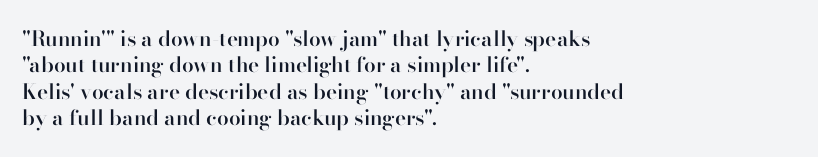
Its strokes are somewhat broadened, the hallmark of semibold type. Notice how descenders clear the ascenders below comfortably — that's standard leading. The letters stand straight up with perfectly vertical stems. Compared with a centered layout, this one pins lines to the left instead.
